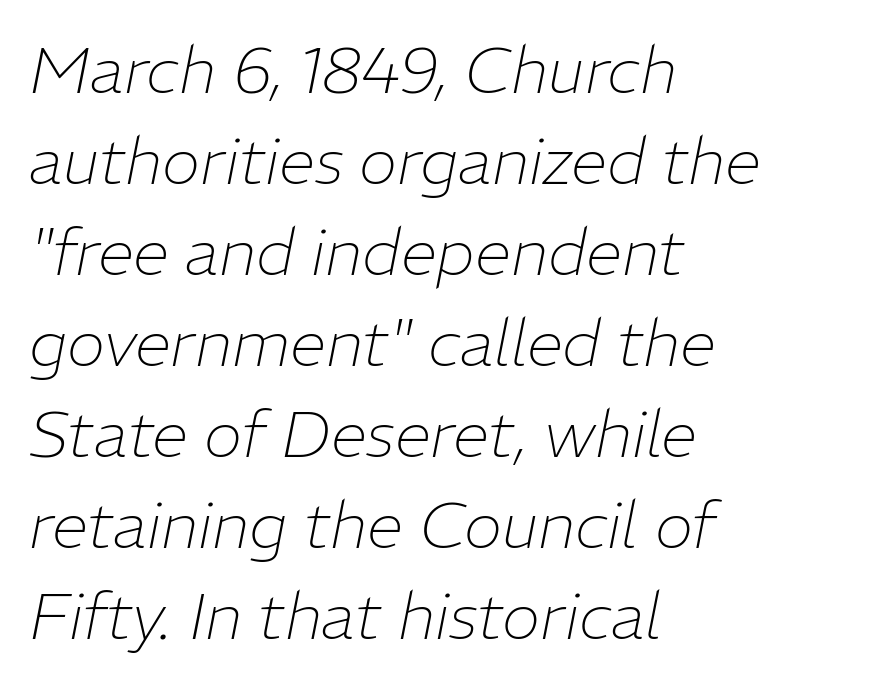
Q: Is the text bold? A: No.
Q: Is the text italic (slanted)? A: Yes, it leans right by about 11 degrees.
Q: Is the text underlined? A: No.
Q: How is the paragraph aligned? A: Left-aligned.
Q: Is the spacing between letters normal or unusually wide? A: Normal.
Q: Is the spacing between lines tight, normal or loose? A: Normal.
Q: Width (condensed, normal, or wide)? A: Normal.
Q: Stroke contrast? A: Low.
Q: x-height? A: Medium.
Q: Monospaced? A: No.
